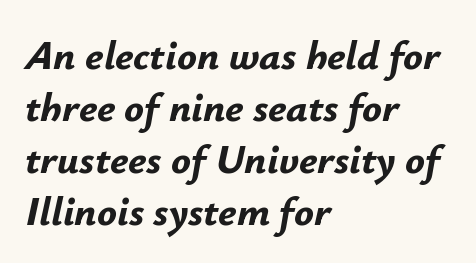
The passage shown is typed in a proportional face where columns would drift. If you measured baseline to baseline, you'd find a middling distance. Default kerning and tracking; the words read as compact shapes. The passage is arranged the way most books set body copy — flush left. A dark, heavy texture on the line: the type is bold.
